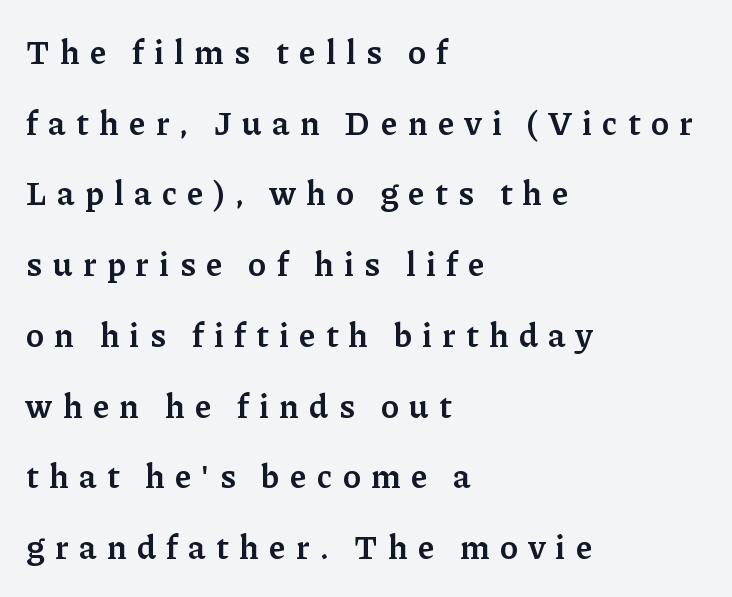
Q: Is the text bold? A: Semi-bold.
Q: Is the text italic (slanted)? A: No, it is upright.
Q: Is the typeface a serif or a sans-serif typeface? A: Serif.
Q: Is the text underlined? A: No.
Q: How is the paragraph aligned? A: Left-aligned.
Q: Is the spacing between letters normal or unusually wide? A: Unusually wide.
Q: Is the spacing between lines tight, normal or loose? A: Loose.
Q: Width (condensed, normal, or wide)? A: Normal.
Q: Stroke contrast? A: Low.
Q: x-height? A: Medium.
Q: Monospaced? A: No.
